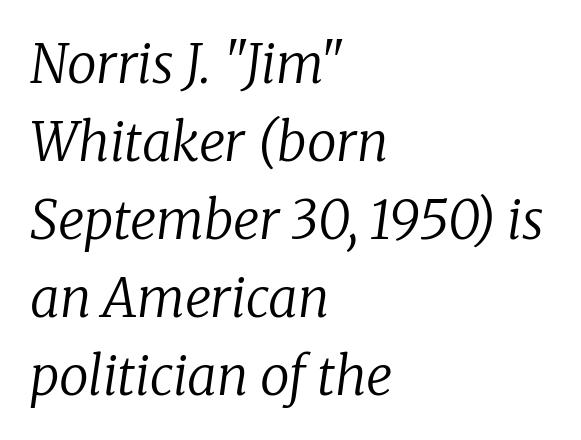
Q: Is the text bold? A: No.
Q: Is the text italic (slanted)? A: Yes, it leans right by about 8 degrees.
Q: Is the typeface a serif or a sans-serif typeface? A: Serif.
Q: Is the text underlined? A: No.
Q: How is the paragraph aligned? A: Left-aligned.
Q: Is the spacing between letters normal or unusually wide? A: Normal.
Q: Is the spacing between lines tight, normal or loose? A: Normal.
Q: Width (condensed, normal, or wide)? A: Normal.
Q: Stroke contrast? A: Low.
Q: x-height? A: Medium.
Q: Monospaced? A: No.
